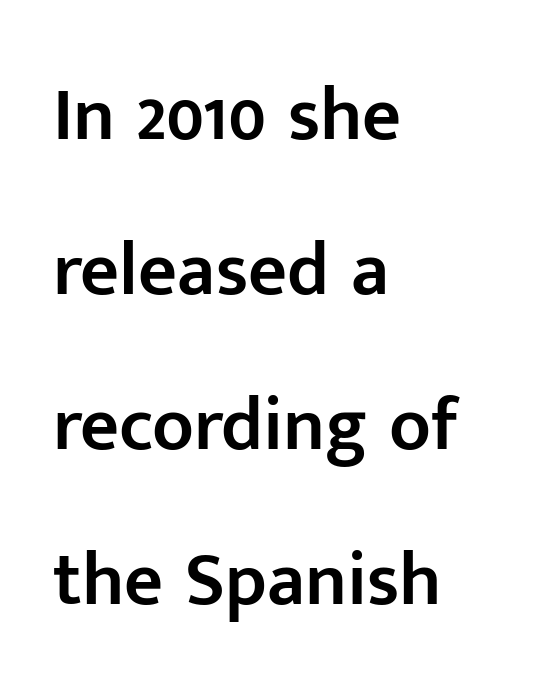
Q: Is the text bold? A: Semi-bold.
Q: Is the text italic (slanted)? A: No, it is upright.
Q: Is the typeface a serif or a sans-serif typeface? A: Sans-serif.
Q: Is the text underlined? A: No.
Q: How is the paragraph aligned? A: Left-aligned.
Q: Is the spacing between letters normal or unusually wide? A: Normal.
Q: Is the spacing between lines tight, normal or loose? A: Loose.
Q: Width (condensed, normal, or wide)? A: Normal.
Q: Stroke contrast? A: Low.
Q: x-height? A: Medium.
Q: Monospaced? A: No.
